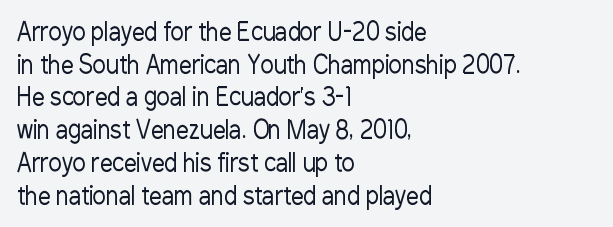
{"italic": "no", "bold": "no", "underline": "no", "align": "left", "line_spacing": "normal", "line_spacing_ratio": 1.31, "letter_spacing": "normal", "letter_spacing_em": 0.0, "glyph_px": 25}
